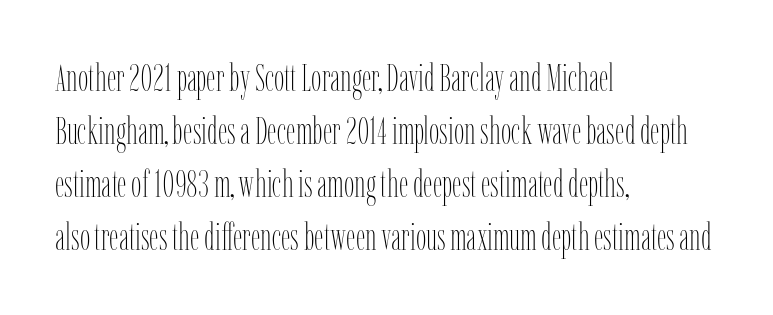
Look at the tracking — it's just the regular setting, nothing added. Tall strokes in this sample are plumb rather than angled. If you measured baseline to baseline, you'd find a middling distance. Spacing verdict: proportional, widths tailored to each character. The characters are drawn with everyday or finer stroke widths. Honestly, there is no underline to notice here at all.
